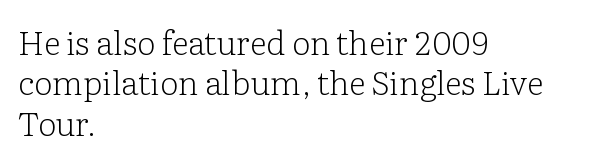
Are there feet on the stems? There are — it's a serif. Between one letter and the next there's only the usual sliver of space. Designer's note — italics off, roman on. Quick note: underline off. Stems here are at most as thick as an everyday book face.
